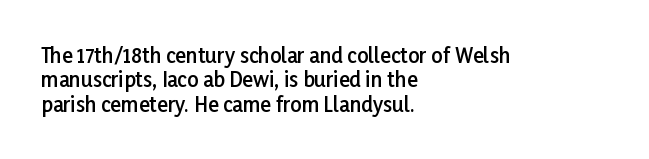
{"italic": "no", "bold": "semi", "underline": "no", "align": "left", "line_spacing_ratio": 1.22, "letter_spacing": "normal", "letter_spacing_em": 0.0, "glyph_px": 20}
